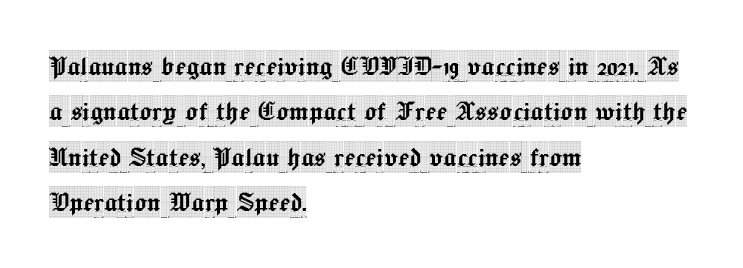
Q: Is the text italic (slanted)? A: No, it is upright.
Q: Is the typeface a serif or a sans-serif typeface? A: Serif.
Q: Is the text underlined? A: No.
Q: How is the paragraph aligned? A: Left-aligned.
Q: Is the spacing between letters normal or unusually wide? A: Normal.
Q: Is the spacing between lines tight, normal or loose? A: Normal.
Q: Width (condensed, normal, or wide)? A: Condensed.
Q: x-height? A: Large.
Q: Monospaced? A: No.
